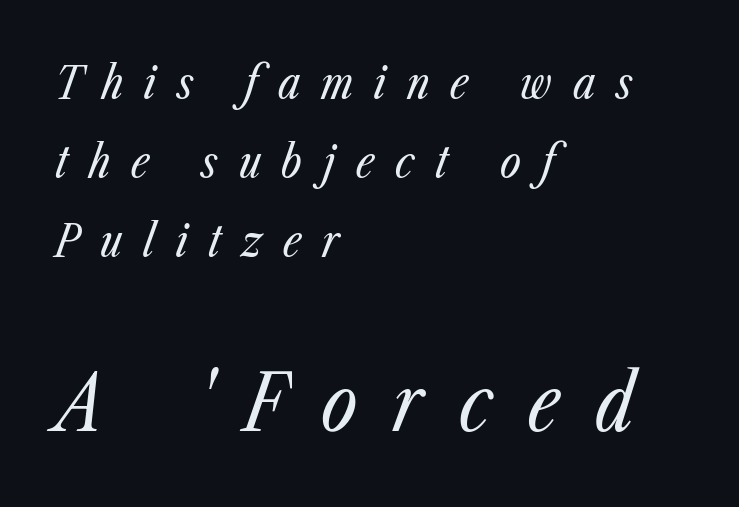
Q: Is the text bold? A: No.
Q: Is the text italic (slanted)? A: Yes, it leans right by about 23 degrees.
Q: Is the text underlined? A: No.
Q: How is the paragraph aligned? A: Left-aligned.
Q: Is the spacing between letters normal or unusually wide? A: Unusually wide.
Q: Which block of text is set in a larger size, the first (top) or the second (bottom)? A: The second (bottom) one.
Q: Width (condensed, normal, or wide)? A: Condensed.
Q: Stroke contrast? A: Low.
Q: x-height? A: Medium.
Q: Monospaced? A: No.
